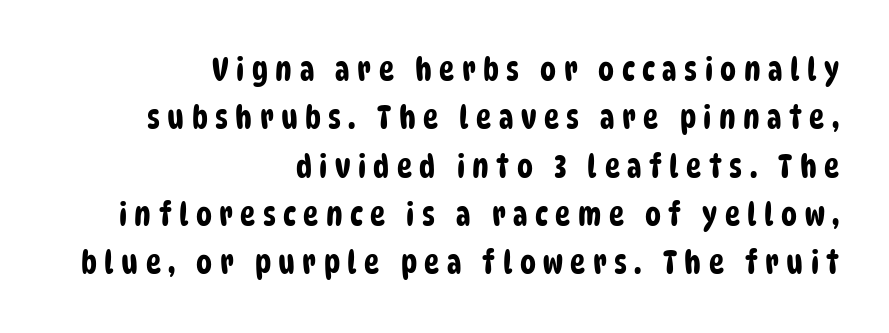
Q: Is the typeface a serif or a sans-serif typeface? A: Sans-serif.
Q: Is the text underlined? A: No.
Q: How is the paragraph aligned? A: Right-aligned.
Q: Is the spacing between letters normal or unusually wide? A: Unusually wide.
Q: Is the spacing between lines tight, normal or loose? A: Normal.
Q: Width (condensed, normal, or wide)? A: Condensed.
Q: Stroke contrast? A: Low.
Q: x-height? A: Large.
Q: Monospaced? A: No.
